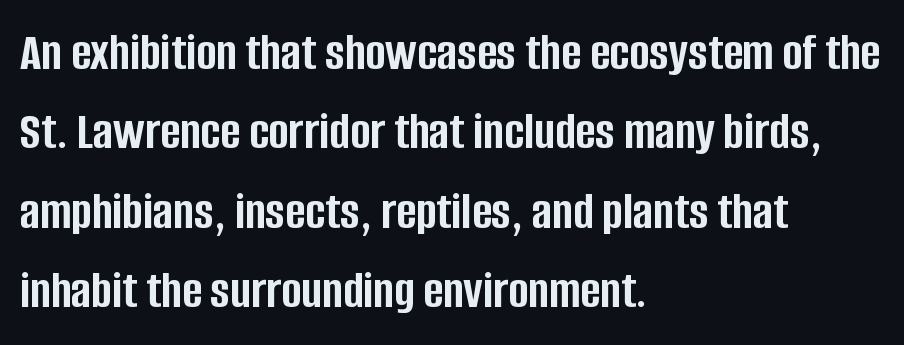
Q: Is the text bold? A: Yes.
Q: Is the text italic (slanted)? A: No, it is upright.
Q: Is the typeface a serif or a sans-serif typeface? A: Sans-serif.
Q: Is the text underlined? A: No.
Q: How is the paragraph aligned? A: Left-aligned.
Q: Is the spacing between letters normal or unusually wide? A: Normal.
Q: Is the spacing between lines tight, normal or loose? A: Normal.
Q: Width (condensed, normal, or wide)? A: Condensed.
Q: Stroke contrast? A: Low.
Q: x-height? A: Large.
Q: Monospaced? A: No.
